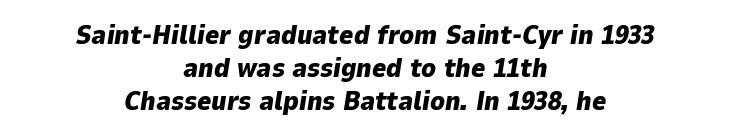
Every row of glyphs is offset so its center matches the block's center. Quick note: underline off. Set as a true bold cut, around the 700 mark. Here the glyphs are tracked normally, forming tight word shapes.
